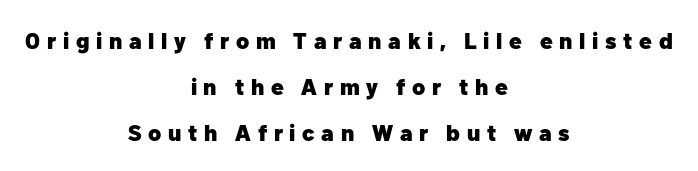
The image shows 23 px bold type, upright; set centered, loose line spacing (2.0x), unusually wide letter spacing (+0.29 em), not underlined.
